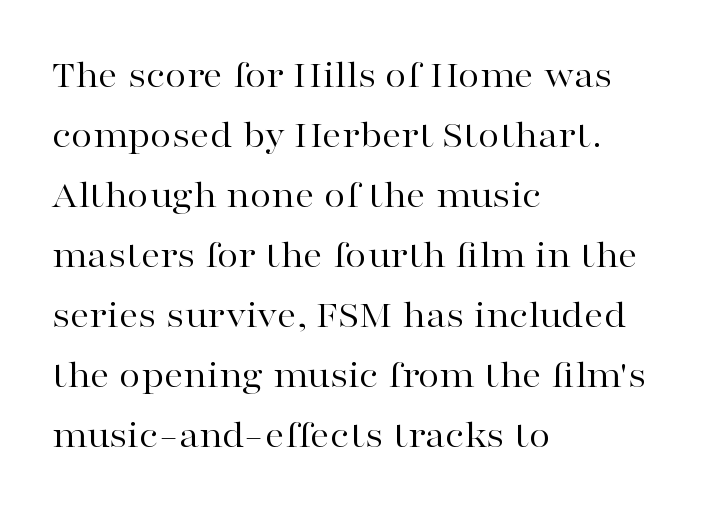
{"serif": "yes", "italic": "no", "bold": "no", "weight": "regular", "width": "wide", "stroke_contrast": "high", "x_height": "medium", "monospaced": "no", "underline": "no", "align": "left", "line_spacing": "normal", "line_spacing_ratio": 1.54, "letter_spacing": "normal", "letter_spacing_em": 0.0, "glyph_px": 39}
